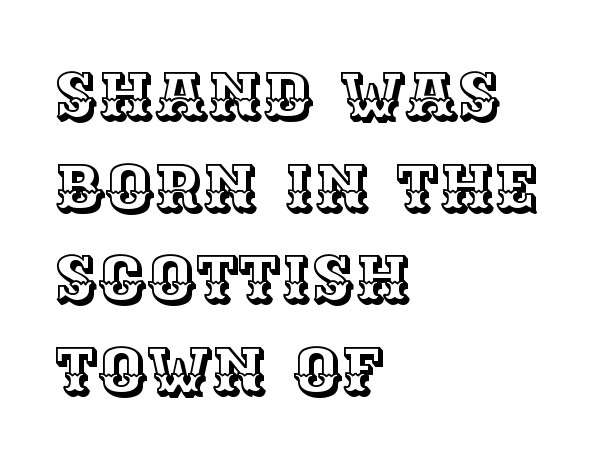
{"italic": "no", "width": "normal", "x_height": "large", "monospaced": "no", "underline": "no", "align": "left", "line_spacing": "normal", "line_spacing_ratio": 1.39, "letter_spacing": "normal", "letter_spacing_em": 0.0, "glyph_px": 66}
